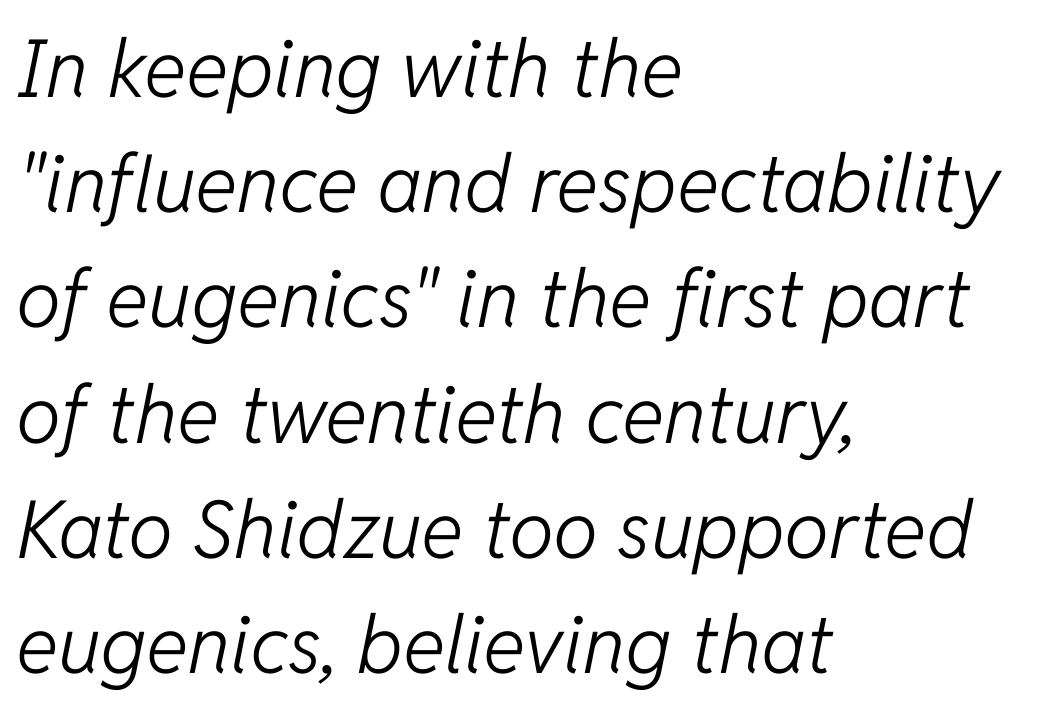
Only glyphs here, with clear space below each row. The letterforms sit shoulder to shoulder at normal distance. Line beginnings align vertically; line endings do not. A normal amount of white space separates one row of letters from the next. The face used here has a pronounced slope to its letters.
